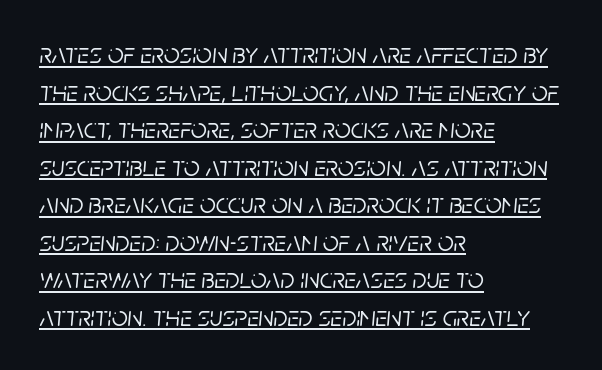
The image shows 28 px text type, italic (leaning right); set left-aligned, normal line spacing (1.34x), normal letter spacing, underlined; low stroke contrast and a large x-height.
